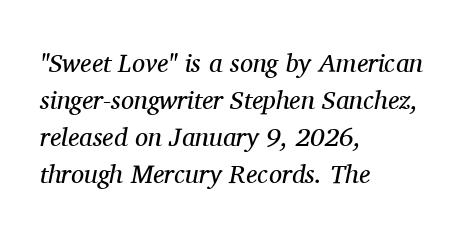
Q: Is the text bold? A: No.
Q: Is the text italic (slanted)? A: Yes, it leans right by about 11 degrees.
Q: Is the text underlined? A: No.
Q: How is the paragraph aligned? A: Left-aligned.
Q: Is the spacing between letters normal or unusually wide? A: Normal.
Q: Is the spacing between lines tight, normal or loose? A: Normal.
